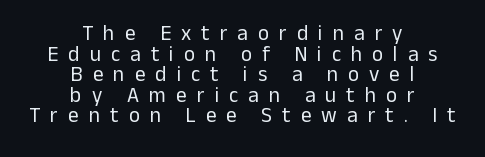
Q: Is the text bold? A: No.
Q: Is the text italic (slanted)? A: No, it is upright.
Q: Is the text underlined? A: No.
Q: How is the paragraph aligned? A: Centered.
Q: Is the spacing between letters normal or unusually wide? A: Unusually wide.
Q: Is the spacing between lines tight, normal or loose? A: Tight.
